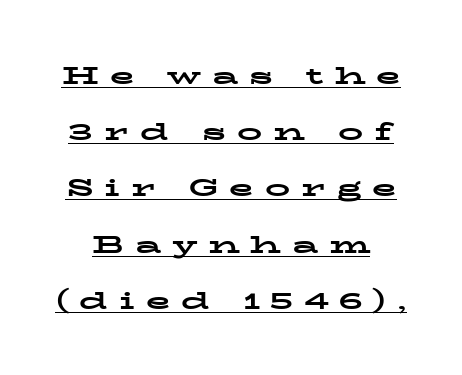
{"italic": "no", "bold": "yes", "underline": "yes", "line_spacing": "loose", "line_spacing_ratio": 2.25, "letter_spacing": "wide", "letter_spacing_em": 0.44, "glyph_px": 25}
